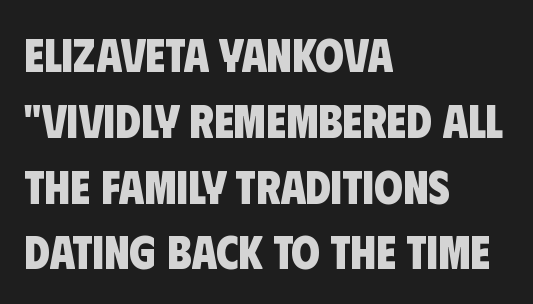
Examine the stroke ends and you'll find no serifs. The passage shown stacks its lines at a standard gap. Rule under the text: the space is simply empty. The lines in this sample share a left origin and differ only in where they stop. These lines are rendered in a variable-pitch font. These lines carry a lot of weight — the face is fully bold.
